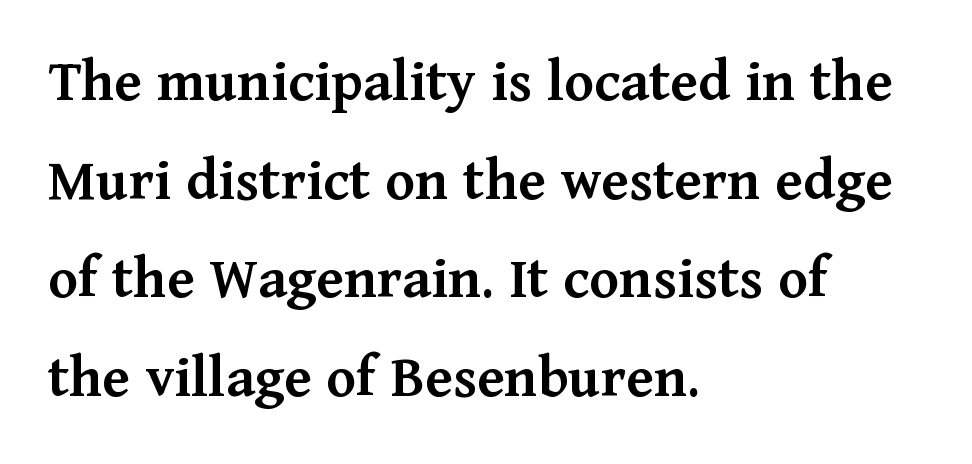
The image shows 62 px semibold serif type, upright; set left-aligned, normal line spacing (1.59x), normal letter spacing, not underlined; medium stroke contrast and a medium x-height.
